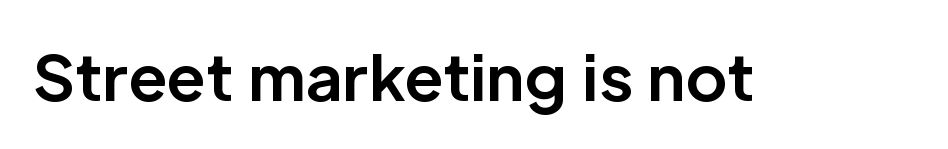
{"serif": "no", "italic": "no", "bold": "yes", "weight": "bold", "width": "normal", "stroke_contrast": "low", "x_height": "medium", "monospaced": "no", "underline": "no", "letter_spacing": "normal", "letter_spacing_em": 0.0, "glyph_px": 63}
